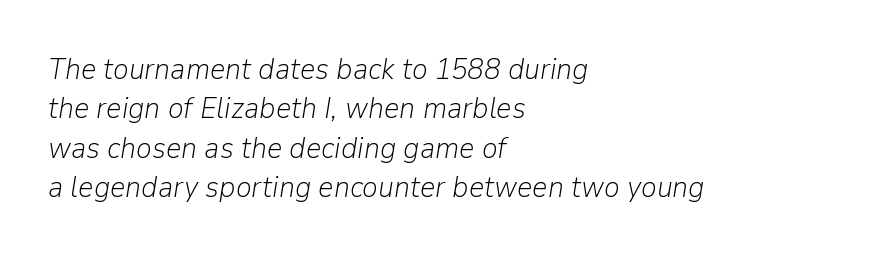
Q: Is the text bold? A: No.
Q: Is the text italic (slanted)? A: Yes, it leans right by about 9 degrees.
Q: Is the text underlined? A: No.
Q: How is the paragraph aligned? A: Left-aligned.
Q: Is the spacing between letters normal or unusually wide? A: Normal.
Q: Is the spacing between lines tight, normal or loose? A: Normal.
Q: Width (condensed, normal, or wide)? A: Normal.
Q: Stroke contrast? A: Low.
Q: x-height? A: Medium.
Q: Monospaced? A: No.
